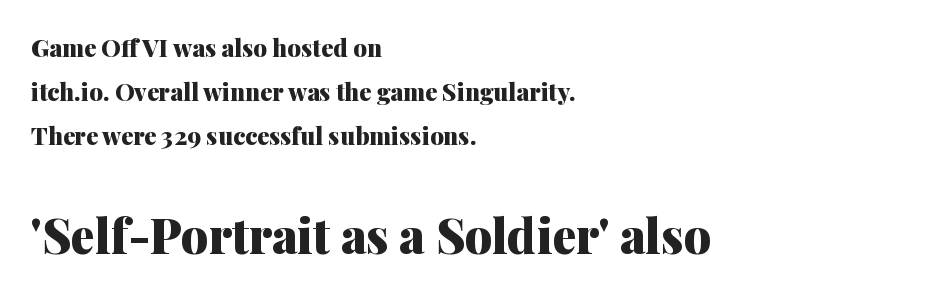
Q: Is the text bold? A: Yes.
Q: Is the text italic (slanted)? A: No, it is upright.
Q: Is the typeface a serif or a sans-serif typeface? A: Serif.
Q: Is the text underlined? A: No.
Q: How is the paragraph aligned? A: Left-aligned.
Q: Is the spacing between letters normal or unusually wide? A: Normal.
Q: Which block of text is set in a larger size, the first (top) or the second (bottom)? A: The second (bottom) one.
Q: Width (condensed, normal, or wide)? A: Normal.
Q: Stroke contrast? A: Medium.
Q: x-height? A: Medium.
Q: Monospaced? A: No.
